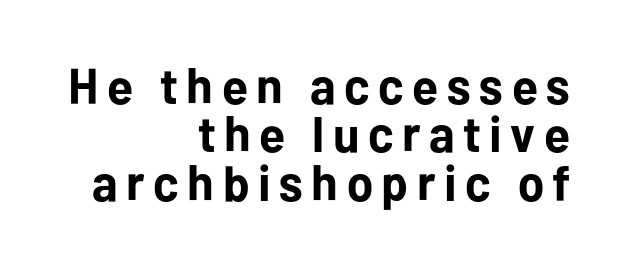
{"serif": "no", "italic": "no", "bold": "yes", "weight": "bold", "width": "normal", "stroke_contrast": "low", "x_height": "medium", "monospaced": "no", "underline": "no", "align": "right", "line_spacing": "tight", "line_spacing_ratio": 0.97, "glyph_px": 50}
